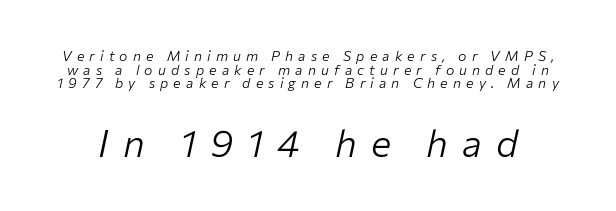
The image shows 38 px light type, italic (leaning right); set tight line spacing (0.98x), unusually wide letter spacing (+0.37 em), not underlined; the second (bottom) block is 2.71x larger; low stroke contrast and a medium x-height.
